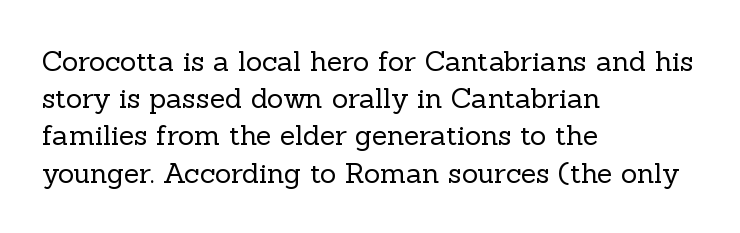
{"serif": "yes", "italic": "no", "bold": "no", "weight": "regular", "width": "normal", "x_height": "medium", "monospaced": "no", "underline": "no", "align": "left", "line_spacing": "normal", "line_spacing_ratio": 1.33, "letter_spacing": "normal", "letter_spacing_em": 0.0, "glyph_px": 28}
